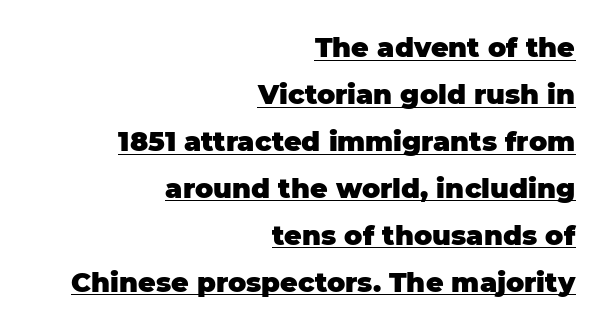
Underlining? Definitely there. Typesetter's note: full bold, strokes at maximum text heaviness. Is the letter spacing exaggerated? No — it looks like the ordinary default. Every row of glyphs terminates at an identical x-position on the right. You can tell it's not italic because the verticals are truly vertical.
